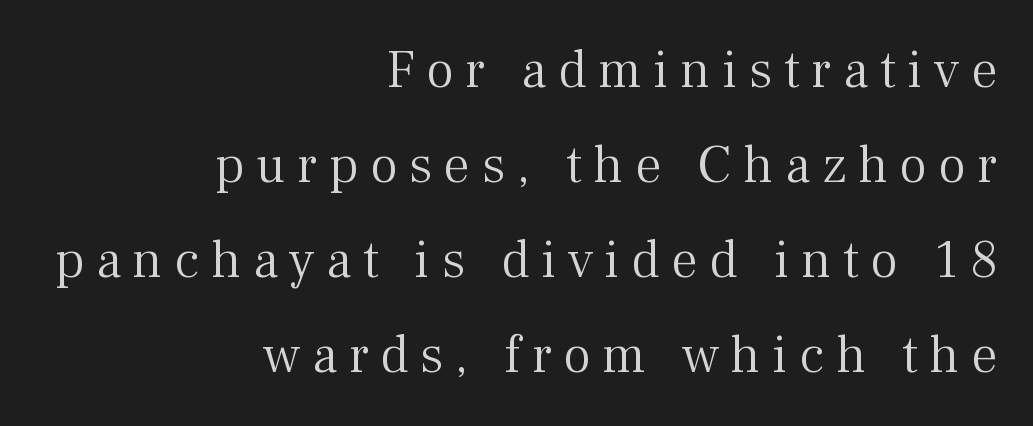
{"serif": "yes", "italic": "no", "bold": "no", "weight": "light", "width": "normal", "stroke_contrast": "medium", "x_height": "medium", "monospaced": "no", "underline": "no", "align": "right", "line_spacing_ratio": 1.79, "letter_spacing": "wide", "letter_spacing_em": 0.22, "glyph_px": 53}
